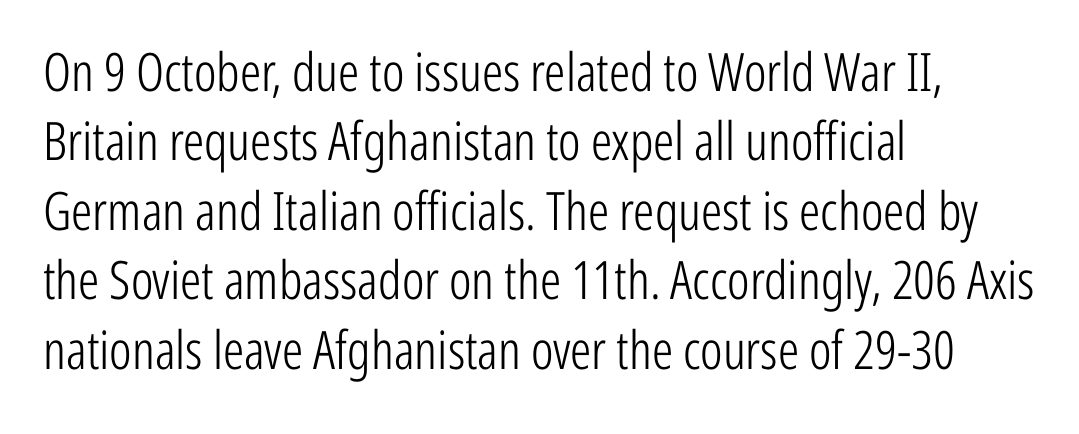
Tracking value appears to be zero — textbook default spacing. These glyphs show unthickened strokes, regular width or finer. Leftover space on each line is placed entirely after the last word. What kind of face is this? One without serifs — a sans. Evenly set lines give the paragraph a standard silhouette. The passage shown is not underscored anywhere.
